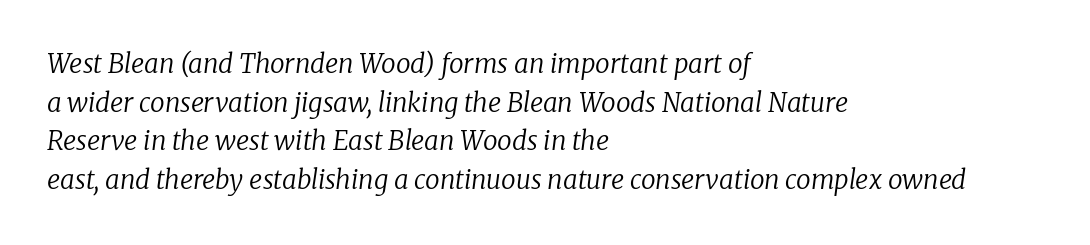
The image shows 26 px text type, italic (leaning right); set left-aligned, normal line spacing (1.49x), normal letter spacing, not underlined.
